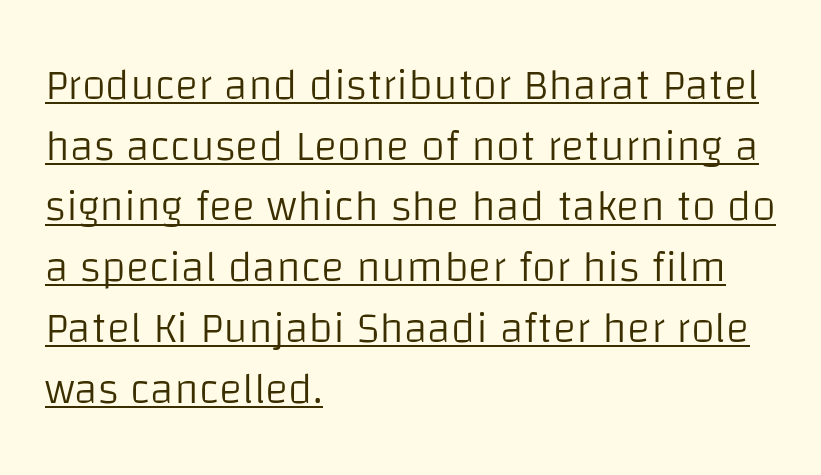
A typesetter would label this face a sans. The strokes carry an ordinary text weight at most. Note the varied advance widths — an 'i' is clearly narrower than an 'm'. These lines sit exactly where default settings would place them. The sample's only ornament is a line tracing under the words. Ordinary non-slanted type is in use.
